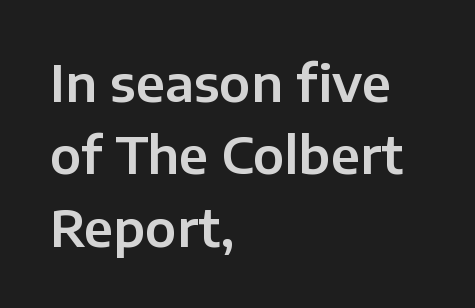
{"serif": "no", "italic": "no", "width": "normal", "stroke_contrast": "low", "x_height": "medium", "monospaced": "no", "underline": "no", "align": "left", "line_spacing": "normal", "line_spacing_ratio": 1.45, "letter_spacing": "normal", "letter_spacing_em": 0.0, "glyph_px": 50}
